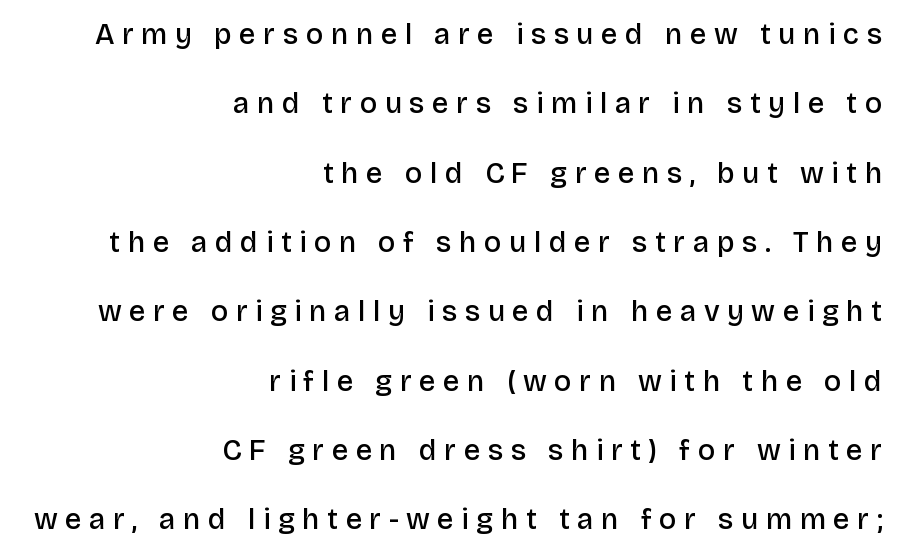
Q: Is the text bold? A: Semi-bold.
Q: Is the text italic (slanted)? A: No, it is upright.
Q: Is the typeface a serif or a sans-serif typeface? A: Sans-serif.
Q: Is the text underlined? A: No.
Q: How is the paragraph aligned? A: Right-aligned.
Q: Is the spacing between letters normal or unusually wide? A: Unusually wide.
Q: Is the spacing between lines tight, normal or loose? A: Loose.
Q: Width (condensed, normal, or wide)? A: Normal.
Q: Stroke contrast? A: Low.
Q: x-height? A: Large.
Q: Monospaced? A: No.
